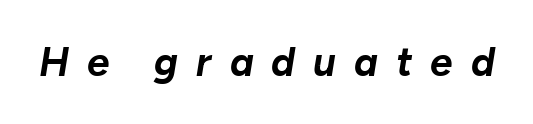
{"italic": "yes", "lean": "right", "slant_degrees": 10, "bold": "yes", "weight": "bold", "width": "normal", "stroke_contrast": "low", "x_height": "medium", "monospaced": "no", "underline": "no", "letter_spacing": "wide", "letter_spacing_em": 0.45, "glyph_px": 40}
